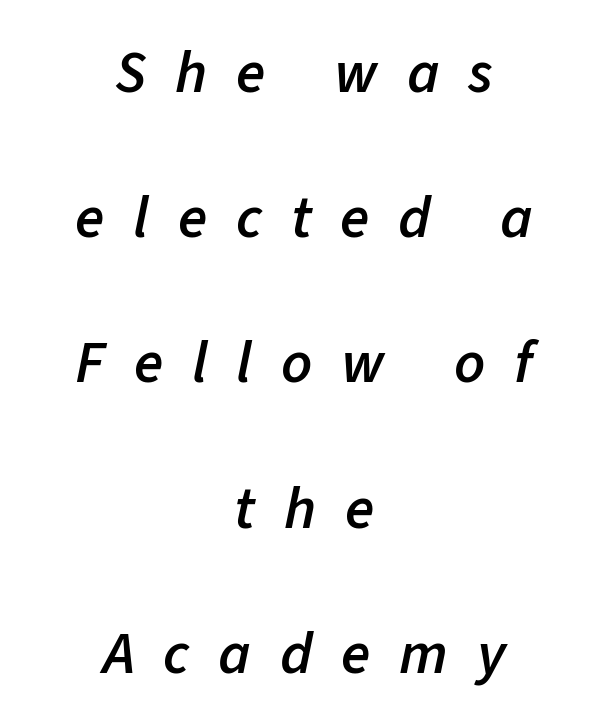
The image shows 60 px semibold type, italic (leaning right); set centered, loose line spacing (2.42x), unusually wide letter spacing (+0.48 em), not underlined; low stroke contrast and a medium x-height.
